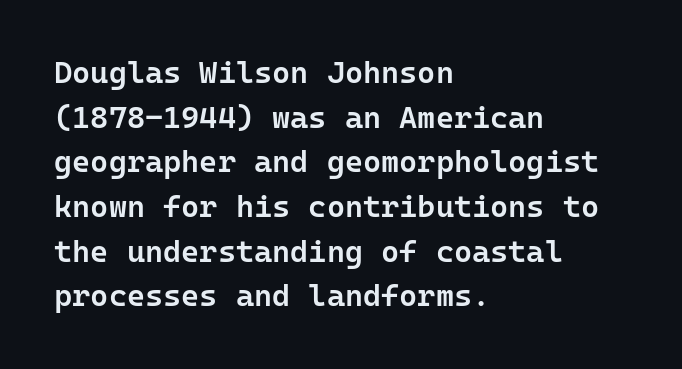
{"serif": "no", "italic": "no", "bold": "semi", "weight": "semibold", "width": "normal", "stroke_contrast": "low", "x_height": "medium", "monospaced": "yes", "underline": "no", "align": "left", "line_spacing": "normal", "line_spacing_ratio": 1.44, "letter_spacing": "normal", "letter_spacing_em": 0.0, "glyph_px": 31}
